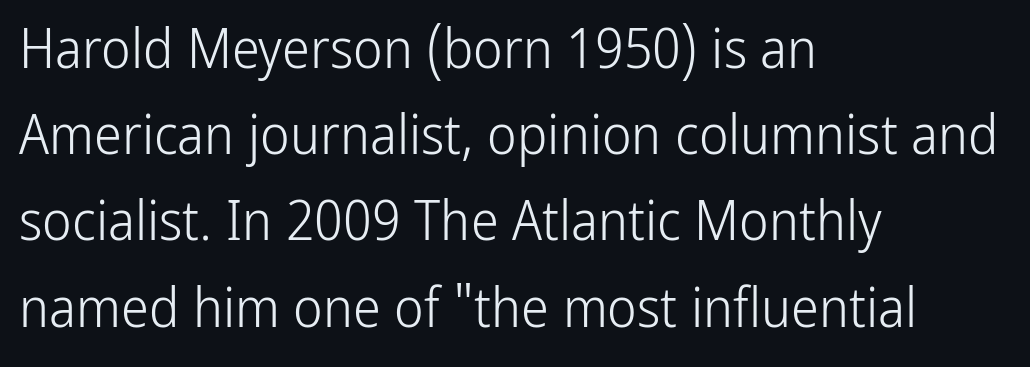
This sample has the flowing, uneven cadence of proportional lettering. Notice how the stems are strictly vertical — no italics here. No feet cap the strokes, marking this as sans-serif type. The face looks like a standard text weight, possibly lighter. The rows are spaced the way most documents space them.
